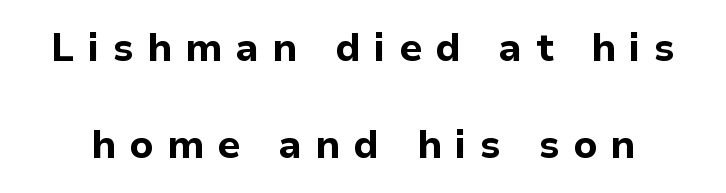
In terms of weight, the rendering is a true, heavy bold. Ascenders rise straight up at ninety degrees. A typesetter would label this face a sans. Interline gaps are noticeably wide in this sample. Rule under the text: the space is simply empty.
